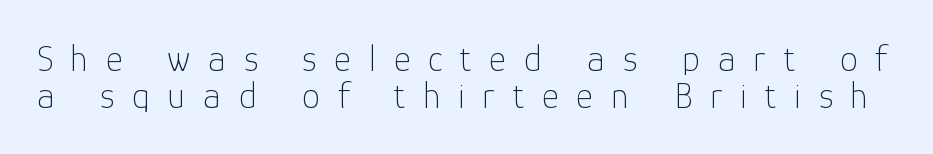
The image shows 37 px thin sans-serif type, upright; set tight line spacing (1.0x), unusually wide letter spacing (+0.48 em), not underlined; low stroke contrast and a medium x-height.
